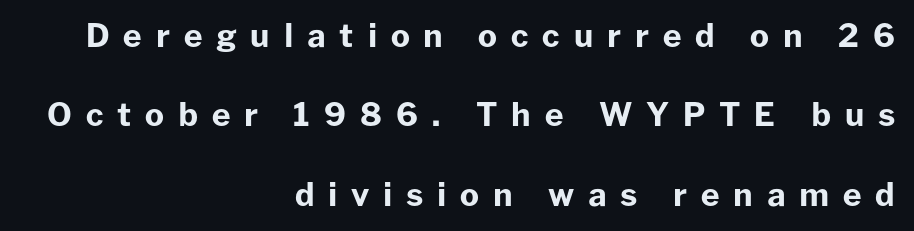
The image shows 32 px bold sans-serif type, upright; set right-aligned, loose line spacing (2.48x), unusually wide letter spacing (+0.43 em), not underlined; low stroke contrast and a medium x-height.
